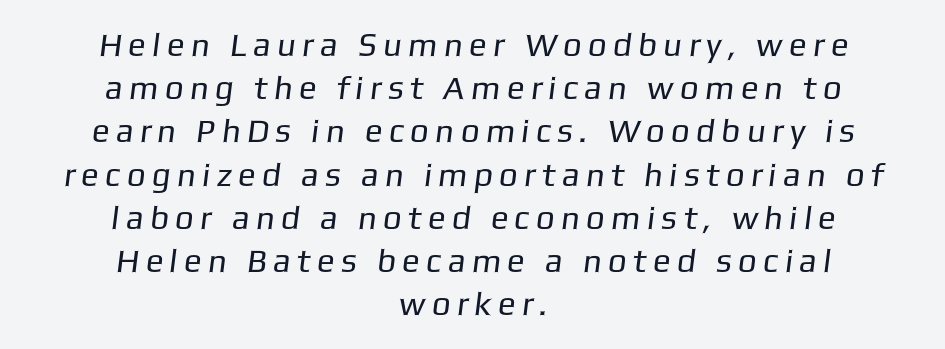
Check under the words: just untouched page. The designer left line spacing at the default. Here the designer chose a conventional face with non-uniform glyph widths. No feet cap the strokes, marking this as sans-serif type.
